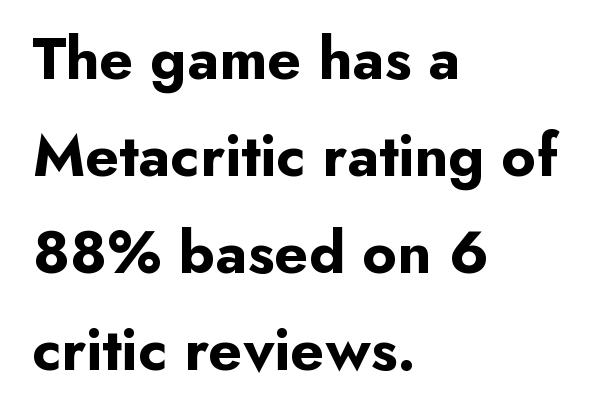
{"serif": "no", "italic": "no", "bold": "yes", "weight": "bold", "width": "normal", "stroke_contrast": "low", "x_height": "small", "monospaced": "no", "underline": "no", "align": "left", "line_spacing": "normal", "line_spacing_ratio": 1.59, "letter_spacing": "normal", "letter_spacing_em": 0.0, "glyph_px": 61}
